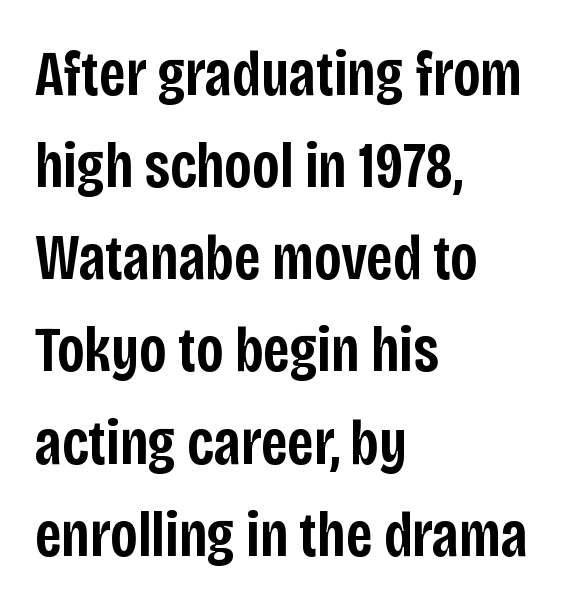
The image shows 64 px semibold, condensed sans-serif type, upright; set left-aligned, normal line spacing (1.44x), normal letter spacing, not underlined; low stroke contrast and a large x-height.
